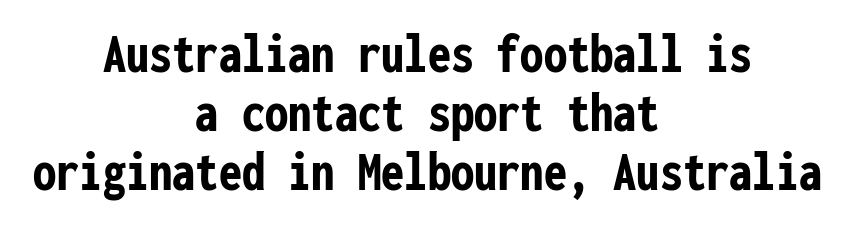
Q: Is the text bold? A: Yes.
Q: Is the text italic (slanted)? A: No, it is upright.
Q: Is the typeface a serif or a sans-serif typeface? A: Sans-serif.
Q: Is the text underlined? A: No.
Q: How is the paragraph aligned? A: Centered.
Q: Is the spacing between letters normal or unusually wide? A: Normal.
Q: Is the spacing between lines tight, normal or loose? A: Tight.
Q: Width (condensed, normal, or wide)? A: Condensed.
Q: Stroke contrast? A: Low.
Q: x-height? A: Medium.
Q: Monospaced? A: Yes.
